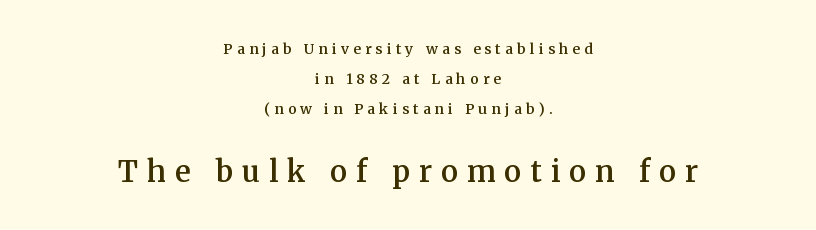
Spacing between characters has been opened up far beyond the box default. Ordinary non-slanted type is in use. Is this a fixed-width face? No — the glyphs have proportional, varying widths. Casual observation: everything's sitting right in the middle. Look at the stroke-to-counter ratio: somewhat heavy, a semibold.
